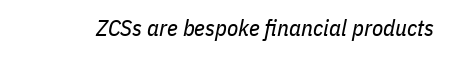
{"italic": "yes", "lean": "right", "slant_degrees": 11, "bold": "no", "underline": "no", "letter_spacing": "normal", "letter_spacing_em": 0.0, "glyph_px": 23}
